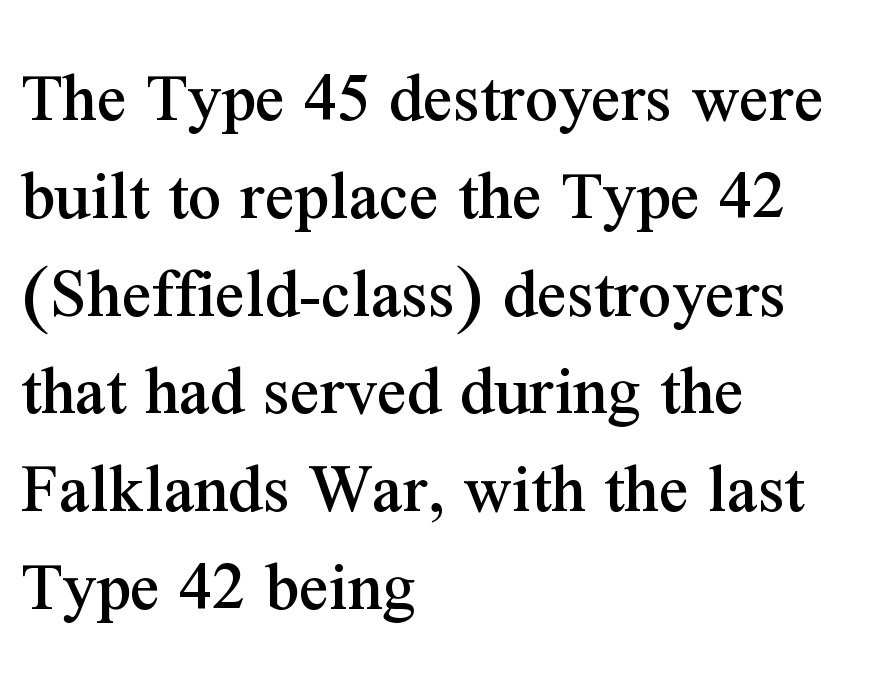
{"serif": "yes", "italic": "no", "width": "normal", "stroke_contrast": "medium", "x_height": "medium", "monospaced": "no", "underline": "no", "align": "left", "line_spacing": "normal", "line_spacing_ratio": 1.34, "letter_spacing": "normal", "letter_spacing_em": 0.0, "glyph_px": 73}
